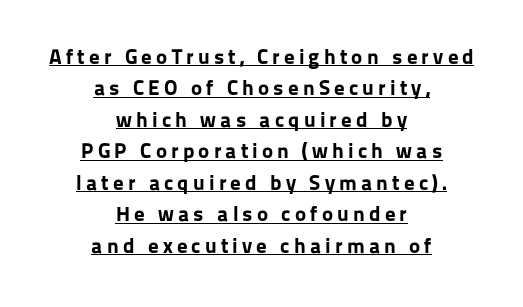
Q: Is the text bold? A: Yes.
Q: Is the text italic (slanted)? A: No, it is upright.
Q: Is the text underlined? A: Yes.
Q: How is the paragraph aligned? A: Centered.
Q: Is the spacing between letters normal or unusually wide? A: Unusually wide.
Q: Is the spacing between lines tight, normal or loose? A: Normal.
